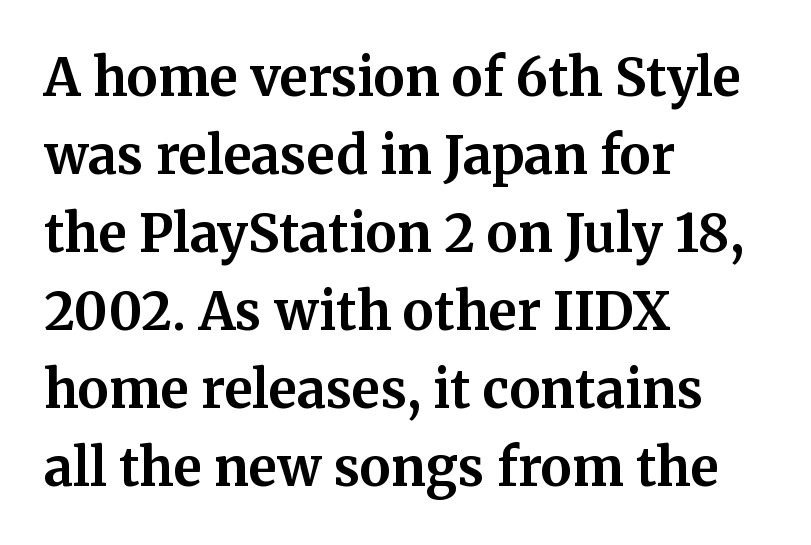
The rendering shows small feet on the letterforms — a serif design. The rendering keeps characters at their native spacing. Does the copy run flush right? No — it runs flush left. Designer's note — italics off, roman on. A typesetter would call this proportional, since set widths differ per character. The leading is moderate, giving the passage an even texture.
